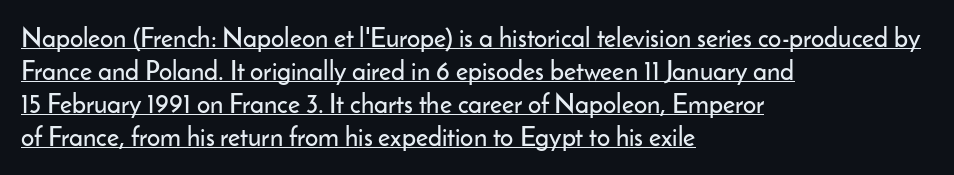
Underlined type. The rendering uses a moderate line-height, typical for paragraphs. A typesetter would call this zero additional tracking. No italicization has been applied; the sample stays upright. The passage is arranged the way most books set body copy — flush left.
